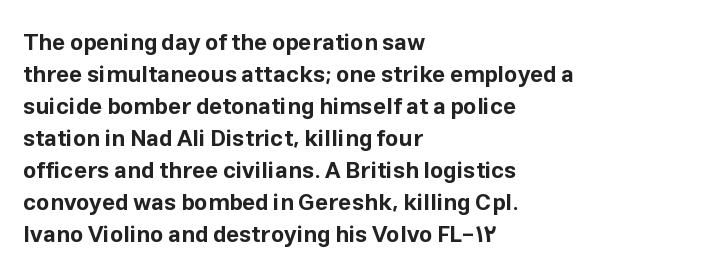
The image shows 23 px bold type, upright; set left-aligned, normal line spacing (1.39x), normal letter spacing, not underlined.
